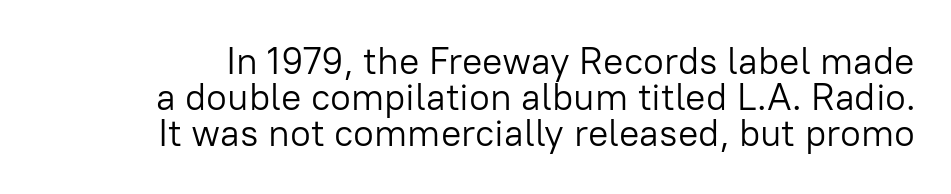
{"serif": "no", "italic": "no", "bold": "no", "weight": "light", "width": "normal", "stroke_contrast": "low", "x_height": "medium", "monospaced": "no", "underline": "no", "line_spacing": "tight", "line_spacing_ratio": 0.95, "letter_spacing": "normal", "letter_spacing_em": 0.0, "glyph_px": 38}
